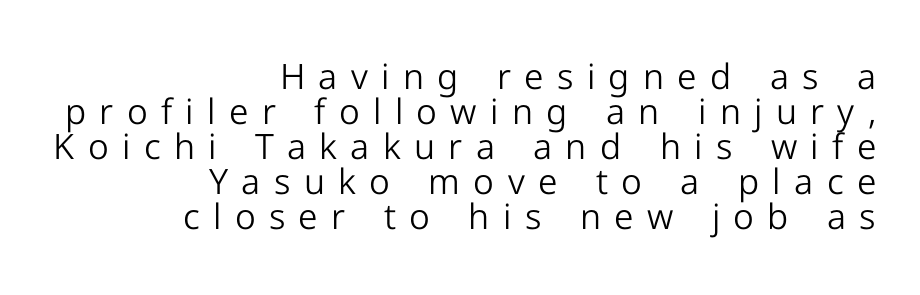
Think of a printed novel: that variable character pitch is what you see here. Glyph-to-glyph distance is far greater than everyday printed text. Letters have the restrained weight of plain body copy at most. Notice how the passage keeps a crisp vertical edge on the right only.
